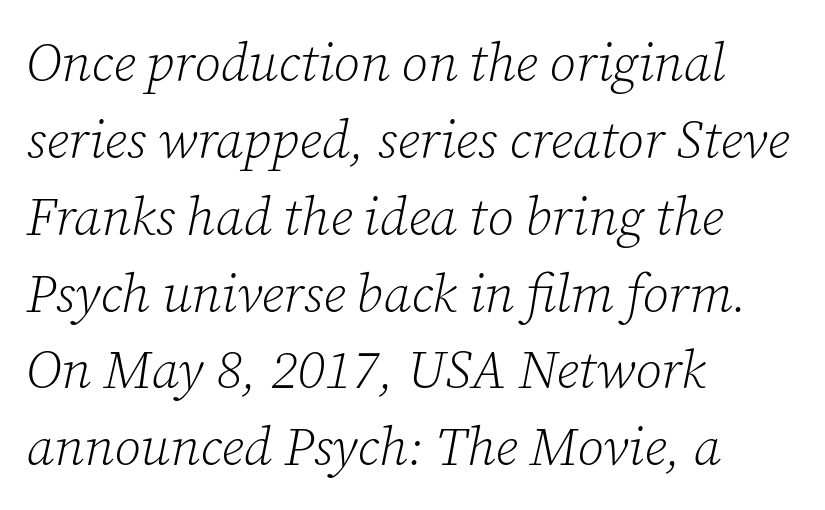
{"serif": "yes", "italic": "yes", "lean": "right", "slant_degrees": 12, "bold": "no", "weight": "light", "width": "normal", "stroke_contrast": "low", "x_height": "medium", "monospaced": "no", "underline": "no", "align": "left", "line_spacing": "normal", "line_spacing_ratio": 1.45, "letter_spacing": "normal", "letter_spacing_em": 0.0, "glyph_px": 53}
